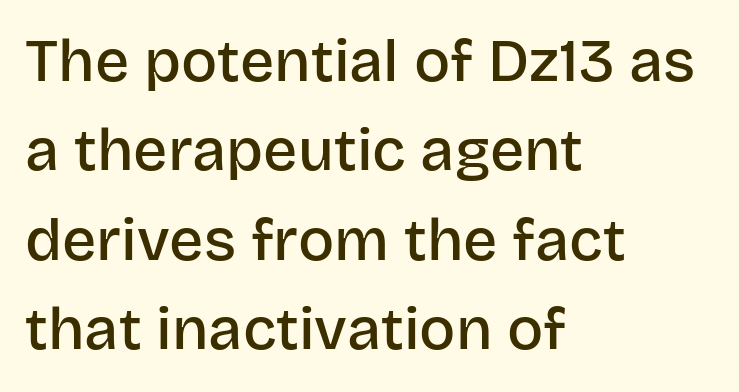
{"serif": "no", "italic": "no", "bold": "semi", "weight": "semibold", "width": "normal", "stroke_contrast": "low", "x_height": "large", "monospaced": "no", "underline": "no", "align": "left", "line_spacing": "normal", "line_spacing_ratio": 1.49, "letter_spacing": "normal", "letter_spacing_em": 0.0, "glyph_px": 60}
